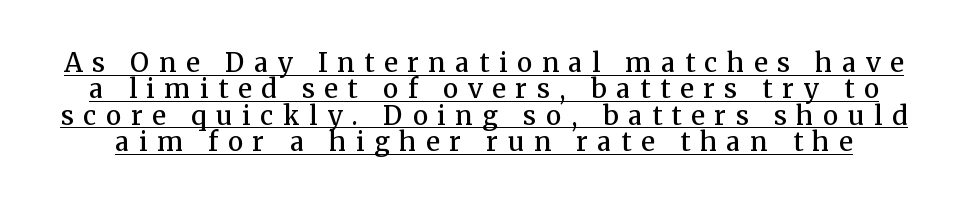
A rule runs beneath these lines of type. Rendered with straight, roman letterforms. Rows of type sit shoulder to shoulder in the vertical direction. The face used here is a semibold: visibly heavier than regular, lighter than bold.
